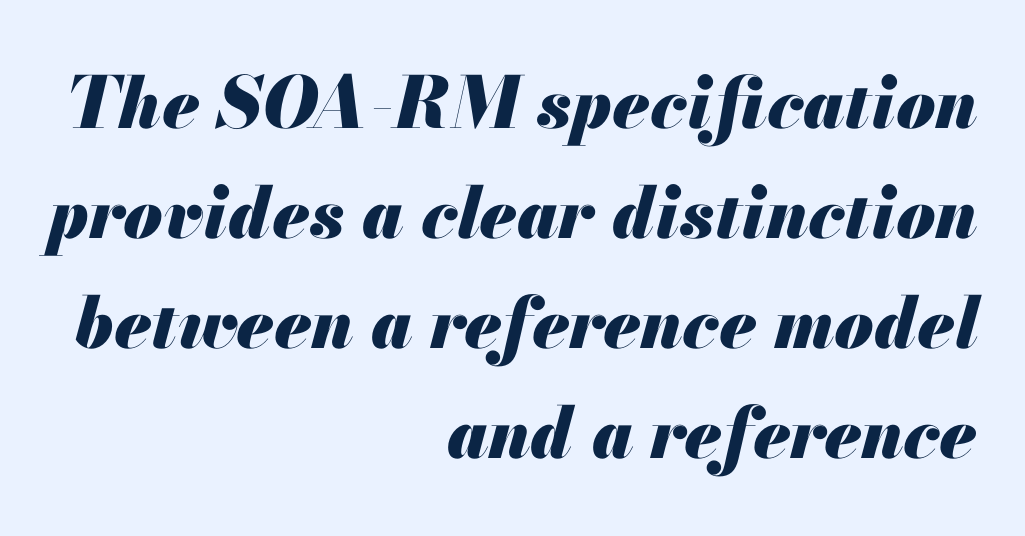
Q: Is the text bold? A: Yes.
Q: Is the text italic (slanted)? A: Yes, it leans right by about 13 degrees.
Q: Is the text underlined? A: No.
Q: How is the paragraph aligned? A: Right-aligned.
Q: Is the spacing between letters normal or unusually wide? A: Normal.
Q: Is the spacing between lines tight, normal or loose? A: Normal.
Q: Width (condensed, normal, or wide)? A: Normal.
Q: Stroke contrast? A: Medium.
Q: x-height? A: Small.
Q: Monospaced? A: No.
